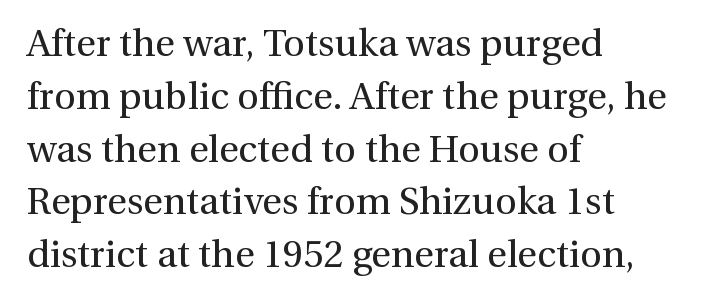
The compositor pushed each line to the left boundary. Type style note: has serifs. Short note: letters normally spaced. The rendering uses natural spacing where letterforms have individual widths. The letters stand straight up with perfectly vertical stems. These lines sit exactly where default settings would place them.
